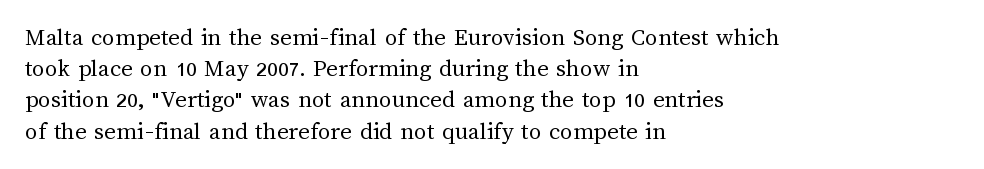
Spacing between characters is what you'd get straight out of the box. Ordinary non-slanted type is in use. The compositor pushed each line to the left boundary. Rows of type keep a routine distance in the vertical direction.
